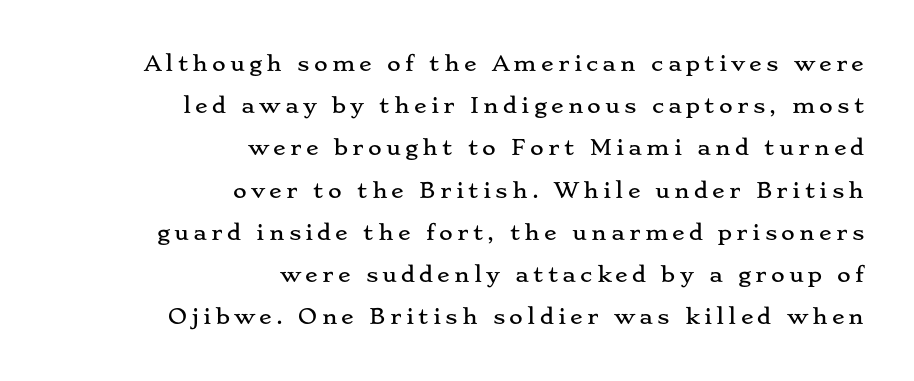
The specimen omits any rule beneath the text block's lines. If you measured baseline to baseline, you'd find a long distance. Every character sits straight up, as roman type does. The setting favours the right margin, as signatures and pull-quotes sometimes do.
